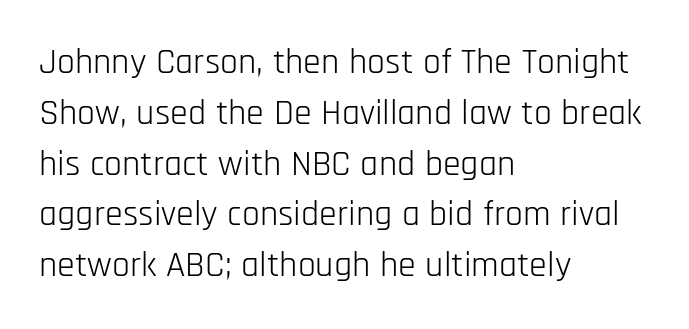
Classification — sans serif. This is not heavy type; no bold has been used. This is the regular roman posture of the typeface. Notice how the passage keeps a crisp vertical edge on the left only.
